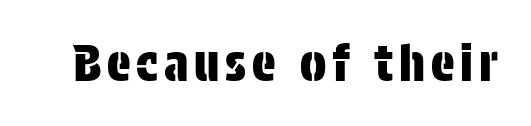
The image shows 49 px condensed sans-serif type, upright; set not underlined; low stroke contrast and a large x-height.
